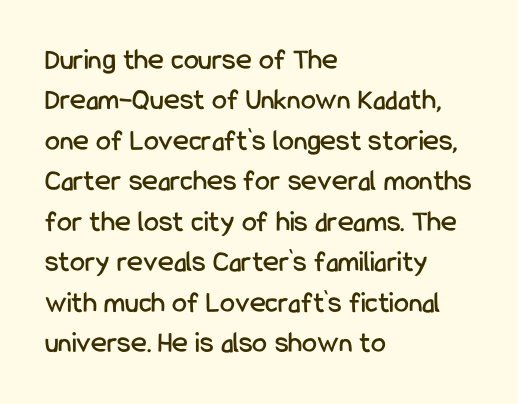
Q: Is the text italic (slanted)? A: No, it is upright.
Q: Is the typeface a serif or a sans-serif typeface? A: Sans-serif.
Q: Is the text underlined? A: No.
Q: How is the paragraph aligned? A: Left-aligned.
Q: Is the spacing between letters normal or unusually wide? A: Normal.
Q: Is the spacing between lines tight, normal or loose? A: Normal.
Q: Width (condensed, normal, or wide)? A: Condensed.
Q: Stroke contrast? A: Low.
Q: x-height? A: Medium.
Q: Monospaced? A: No.
